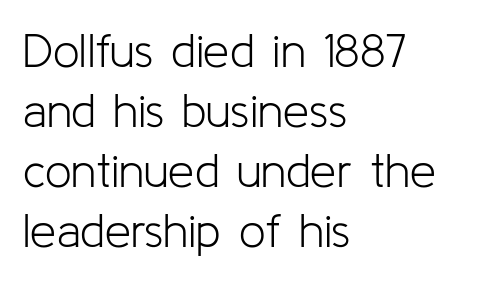
{"serif": "no", "italic": "no", "bold": "no", "weight": "light", "width": "normal", "stroke_contrast": "low", "x_height": "medium", "monospaced": "no", "underline": "no", "align": "left", "line_spacing": "normal", "line_spacing_ratio": 1.28, "letter_spacing": "normal", "letter_spacing_em": 0.0, "glyph_px": 47}
